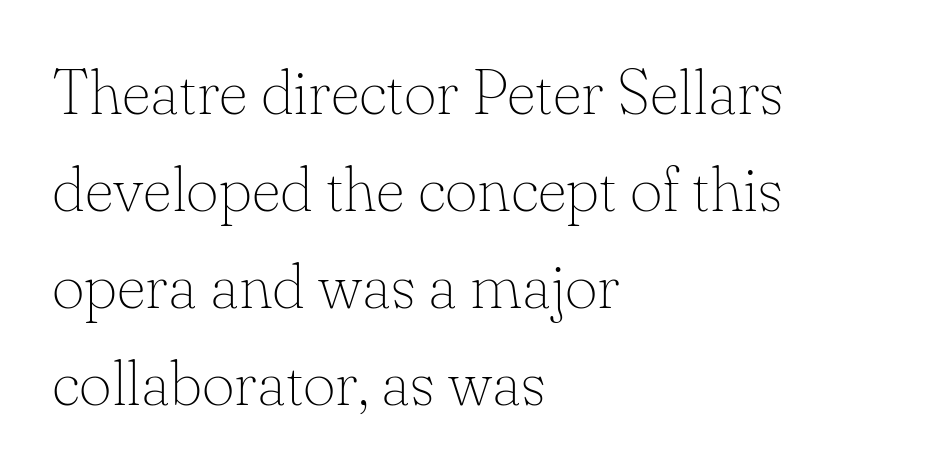
Each letter's strokes conclude with small projecting serifs. Caption: multi-line text, flush left, ragged right. If you drew a line through each stem, it would be perfectly vertical. Does extra space separate the letters? No, they use regular spacing. Descender tails drop into unmarked territory.
